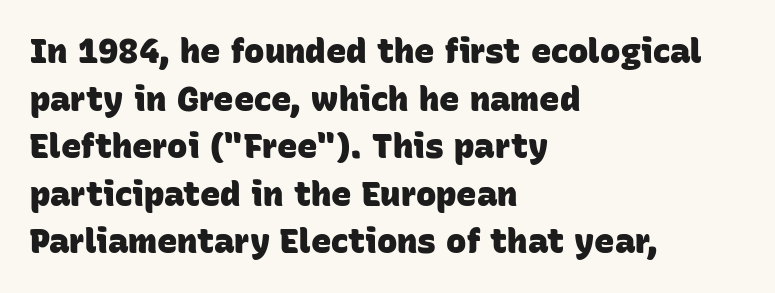
Has an underline been added? It has not. Casual observation: everything's shoved over to the left. These lines keep a tight, regular rhythm from letter to letter. You can tell from the bare stems that sans-serif type was used. This sample has the flowing, uneven cadence of proportional lettering. This is heavy type, rendered in bold.
